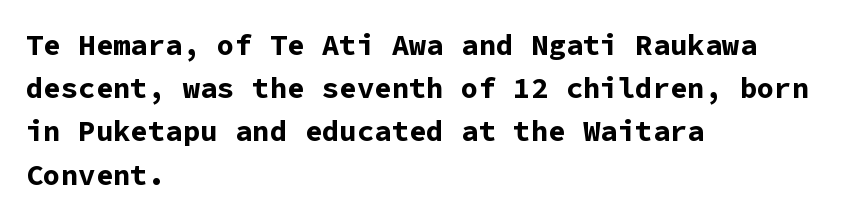
{"serif": "no", "italic": "no", "bold": "yes", "weight": "bold", "width": "normal", "stroke_contrast": "low", "x_height": "medium", "monospaced": "yes", "underline": "no", "align": "left", "line_spacing": "normal", "line_spacing_ratio": 1.49, "letter_spacing": "normal", "letter_spacing_em": 0.0, "glyph_px": 29}
